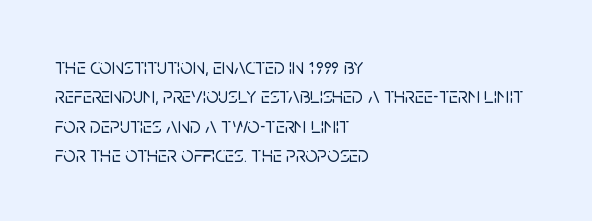
{"italic": "no", "underline": "no", "align": "left", "line_spacing": "normal", "line_spacing_ratio": 1.33, "letter_spacing": "normal", "letter_spacing_em": 0.0, "glyph_px": 22}
